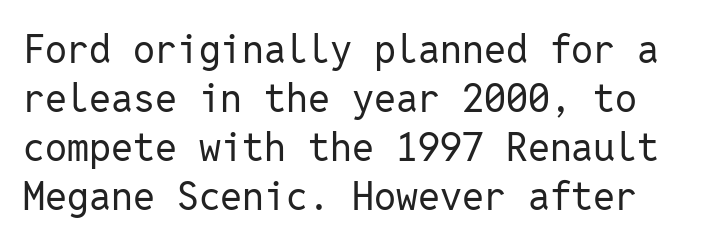
The image shows 39 px regular-weight sans-serif type, upright, monospaced; set normal line spacing (1.26x), normal letter spacing, not underlined; low stroke contrast and a medium x-height.
